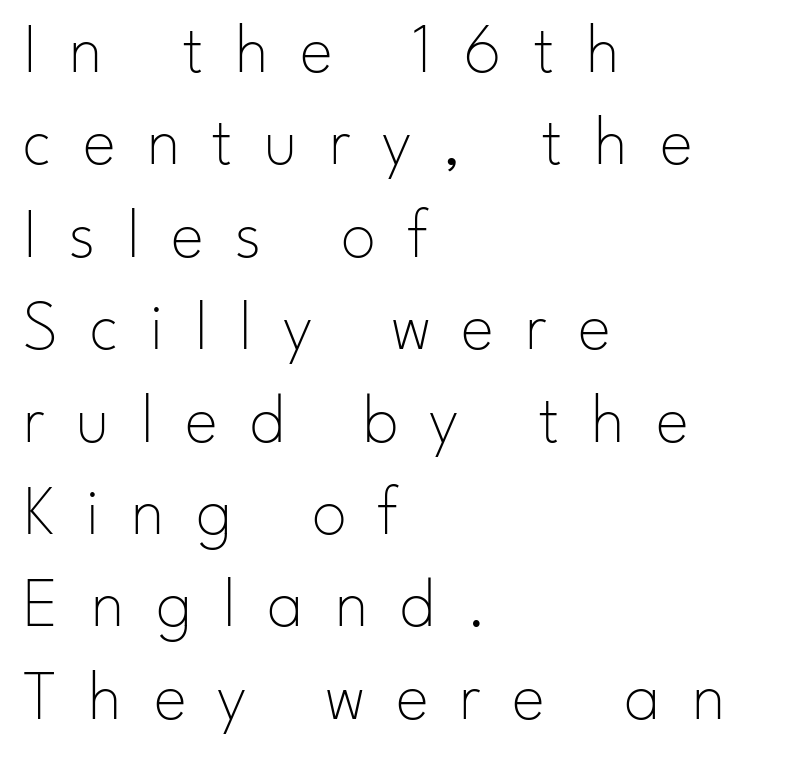
{"serif": "no", "italic": "no", "bold": "no", "weight": "thin", "width": "normal", "stroke_contrast": "low", "x_height": "small", "monospaced": "no", "underline": "no", "align": "left", "line_spacing": "normal", "line_spacing_ratio": 1.32, "letter_spacing": "wide", "letter_spacing_em": 0.45, "glyph_px": 70}
